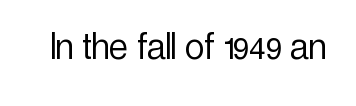
{"serif": "no", "italic": "no", "bold": "no", "weight": "light", "width": "condensed", "x_height": "medium", "monospaced": "no", "underline": "no", "letter_spacing": "normal", "letter_spacing_em": 0.0, "glyph_px": 43}
